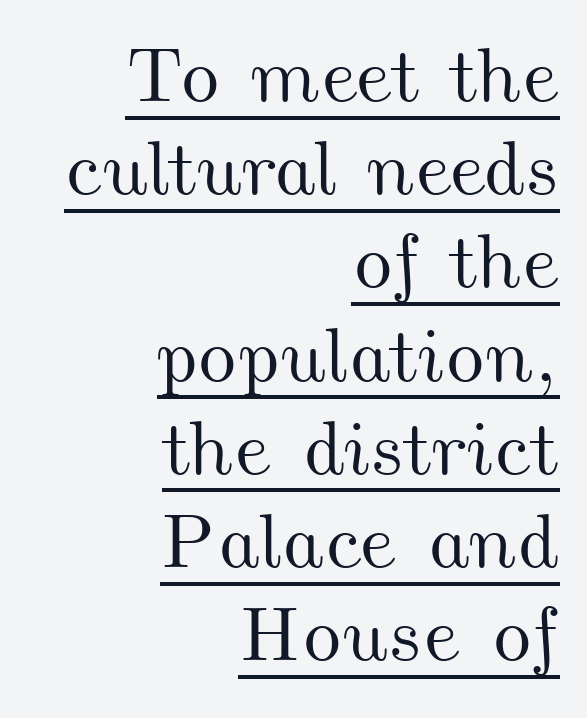
Q: Is the text underlined? A: Yes.
Q: How is the paragraph aligned? A: Right-aligned.
Q: Is the spacing between letters normal or unusually wide? A: Normal.
Q: Width (condensed, normal, or wide)? A: Wide.
Q: Stroke contrast? A: Medium.
Q: x-height? A: Small.
Q: Monospaced? A: No.
